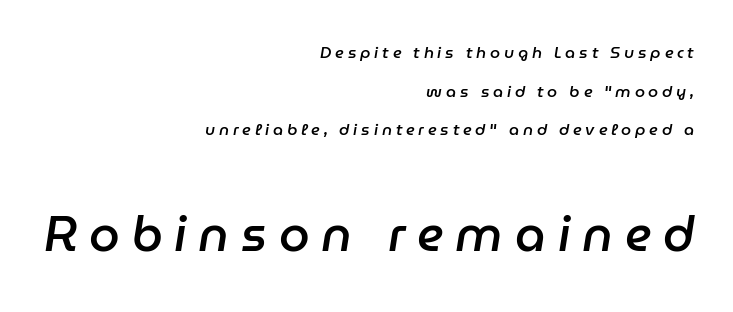
As a designer I'd log this as weight 600, semibold. Teacher's note: observe the even right margin — that is flush-right alignment. Each letter keeps its own natural width here, so spacing adapts to shape. Vertical spacing — loose.
